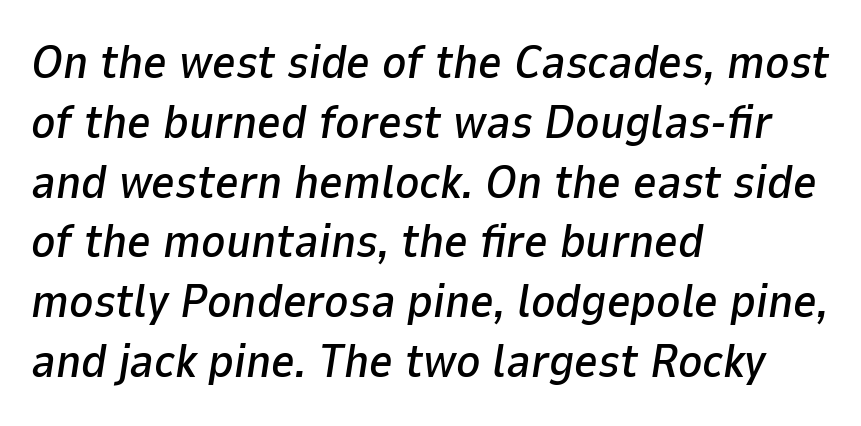
This rendering leaves character spacing at its baseline value. In CSS terms this would be text-align: left. Nobody drew a line under any word here. Whoever set this chose a conventional vertical rhythm. The typography opts for an oblique posture over an upright one.
